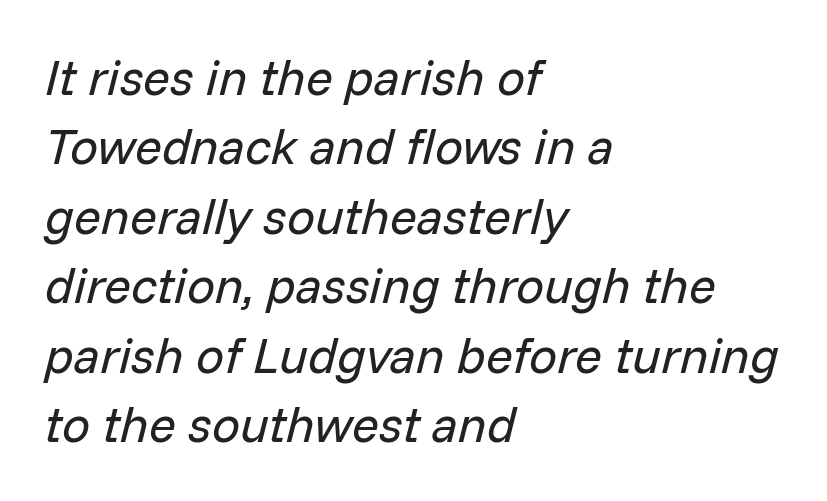
{"italic": "yes", "lean": "right", "slant_degrees": 14, "bold": "no", "weight": "regular", "width": "normal", "stroke_contrast": "low", "x_height": "medium", "monospaced": "no", "underline": "no", "align": "left", "line_spacing": "normal", "line_spacing_ratio": 1.39, "letter_spacing": "normal", "letter_spacing_em": 0.0, "glyph_px": 50}
